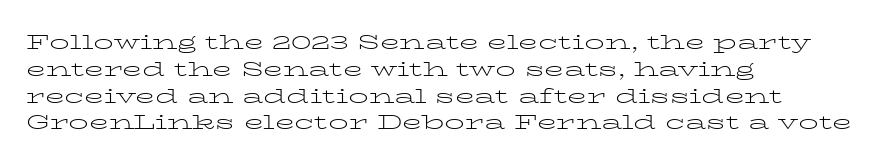
Unlike italic type, these characters show no tilt at all. Honestly, there is no underline to notice here at all. The ragged edge is on the right, which tells us the setting is flush left. Tracking here is standard; glyphs follow each other at the usual distance.
